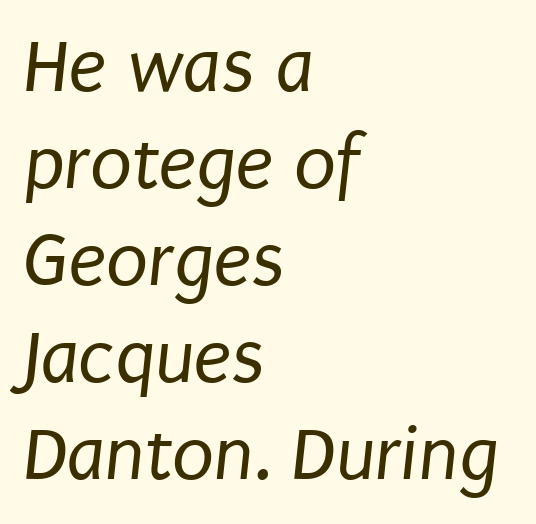
The image shows 77 px regular-weight, condensed sans-serif type; set left-aligned, normal line spacing (1.26x), normal letter spacing, not underlined; low stroke contrast and a large x-height.
